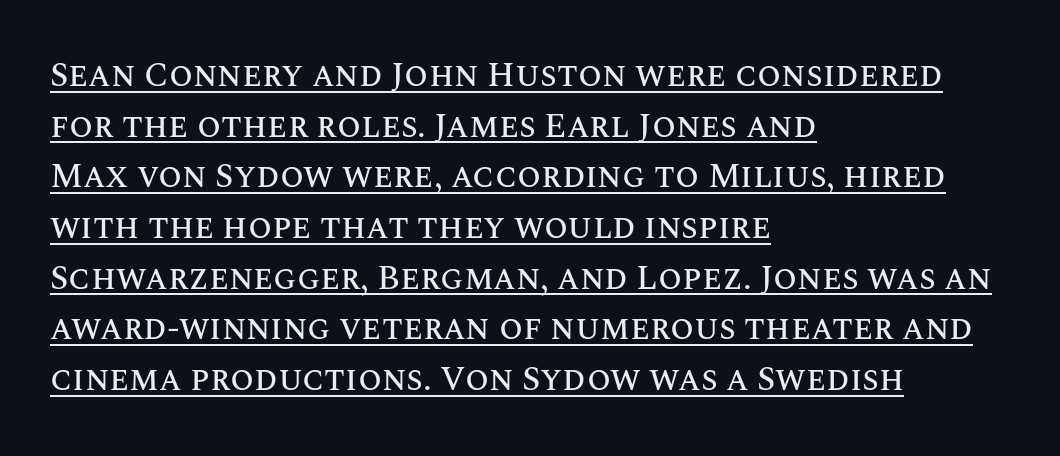
{"italic": "no", "width": "normal", "stroke_contrast": "medium", "x_height": "large", "monospaced": "no", "underline": "yes", "align": "left", "line_spacing": "normal", "line_spacing_ratio": 1.49, "letter_spacing": "normal", "letter_spacing_em": 0.0, "glyph_px": 34}
